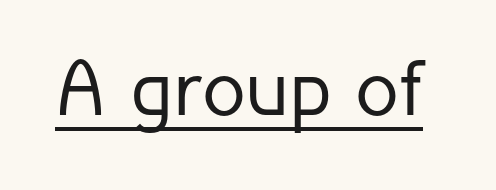
Q: Is the text bold? A: No.
Q: Is the text italic (slanted)? A: No, it is upright.
Q: Is the typeface a serif or a sans-serif typeface? A: Sans-serif.
Q: Is the text underlined? A: Yes.
Q: Is the spacing between letters normal or unusually wide? A: Normal.
Q: Width (condensed, normal, or wide)? A: Normal.
Q: Stroke contrast? A: Low.
Q: x-height? A: Medium.
Q: Monospaced? A: No.
